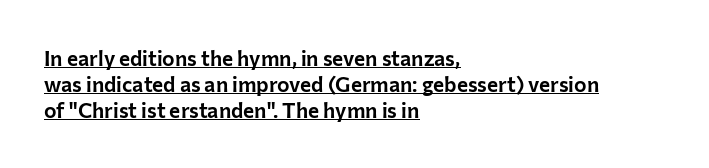
The image shows 21 px text type, upright; set left-aligned, normal line spacing (1.25x), normal letter spacing, underlined.
